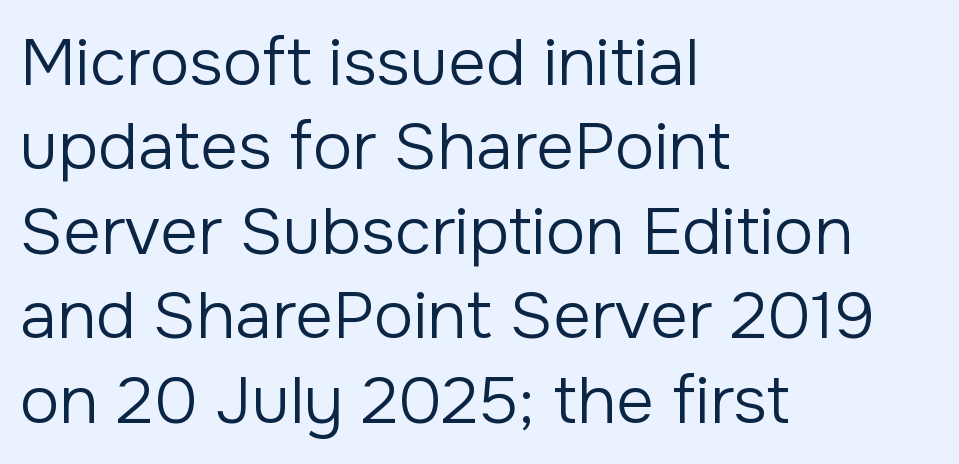
The image shows 66 px regular-weight sans-serif type, upright; set left-aligned, normal line spacing (1.28x), normal letter spacing, not underlined; low stroke contrast and a medium x-height.
